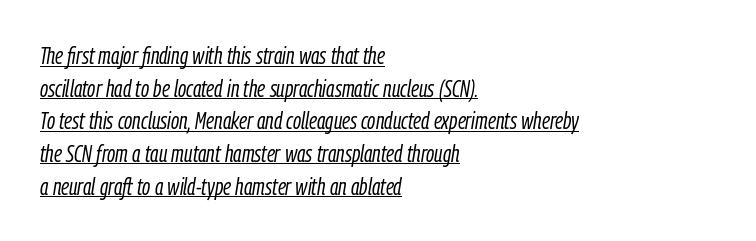
{"italic": "yes", "lean": "right", "slant_degrees": 9, "bold": "no", "underline": "yes", "align": "left", "line_spacing": "normal", "line_spacing_ratio": 1.36, "letter_spacing": "normal", "letter_spacing_em": 0.0, "glyph_px": 24}
